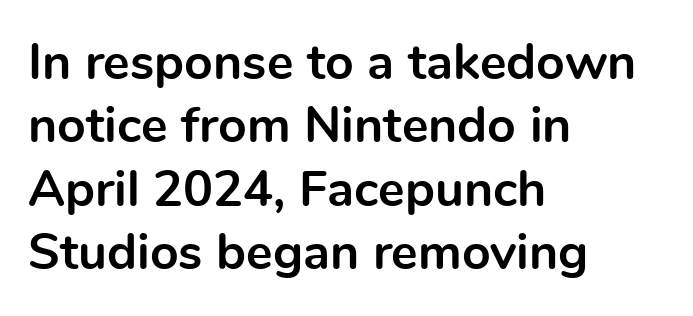
Q: Is the text bold? A: Yes.
Q: Is the text italic (slanted)? A: No, it is upright.
Q: Is the typeface a serif or a sans-serif typeface? A: Sans-serif.
Q: Is the text underlined? A: No.
Q: How is the paragraph aligned? A: Left-aligned.
Q: Is the spacing between letters normal or unusually wide? A: Normal.
Q: Is the spacing between lines tight, normal or loose? A: Normal.
Q: Width (condensed, normal, or wide)? A: Normal.
Q: x-height? A: Medium.
Q: Monospaced? A: No.
